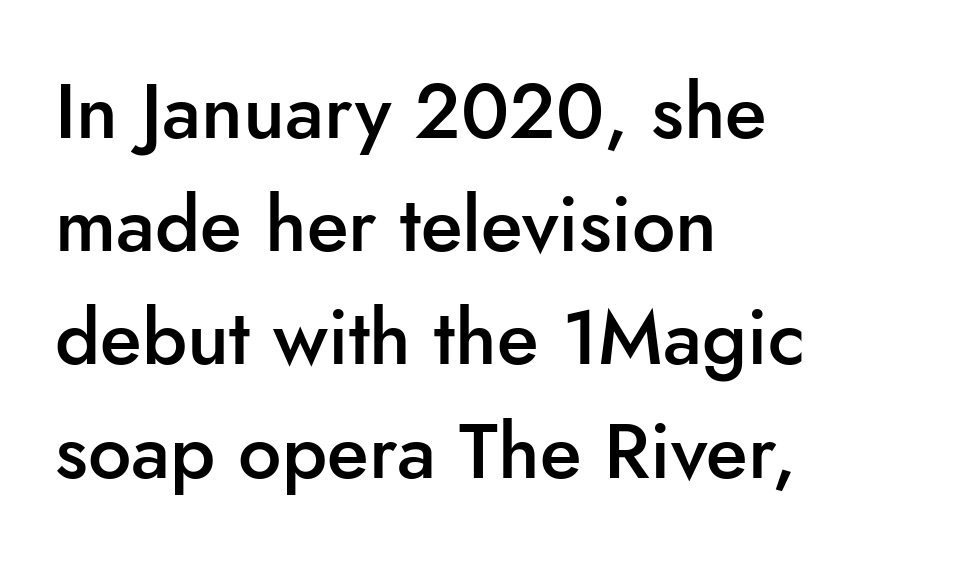
The image shows 77 px semibold sans-serif type, upright; set left-aligned, normal line spacing (1.47x), normal letter spacing, not underlined; low stroke contrast and a small x-height.
